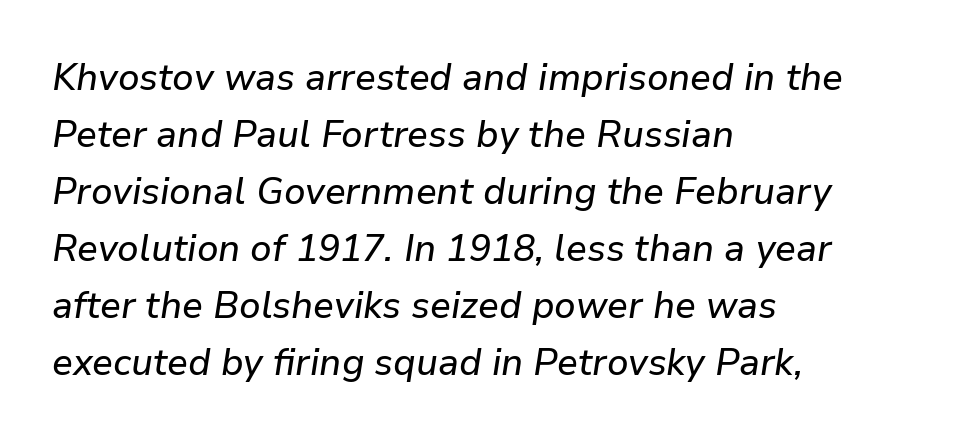
{"italic": "yes", "lean": "right", "slant_degrees": 9, "width": "normal", "stroke_contrast": "low", "x_height": "medium", "monospaced": "no", "underline": "no", "align": "left", "line_spacing": "normal", "line_spacing_ratio": 1.54, "letter_spacing": "normal", "letter_spacing_em": 0.0, "glyph_px": 37}
